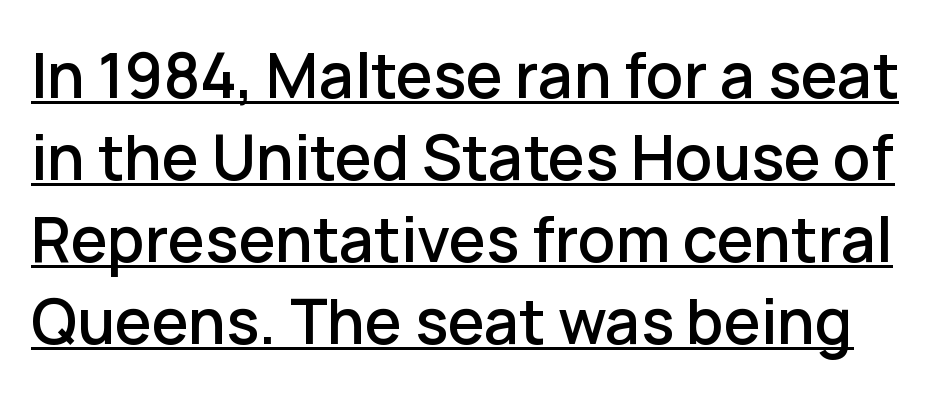
These lines are composed in type without serifs. The face used here appears with an underline applied. In terms of letterspacing, this is plain default setting. The passage shown stacks its lines at a standard gap. Style check: upright. You could not count columns in this text — the font is proportionally spaced.
